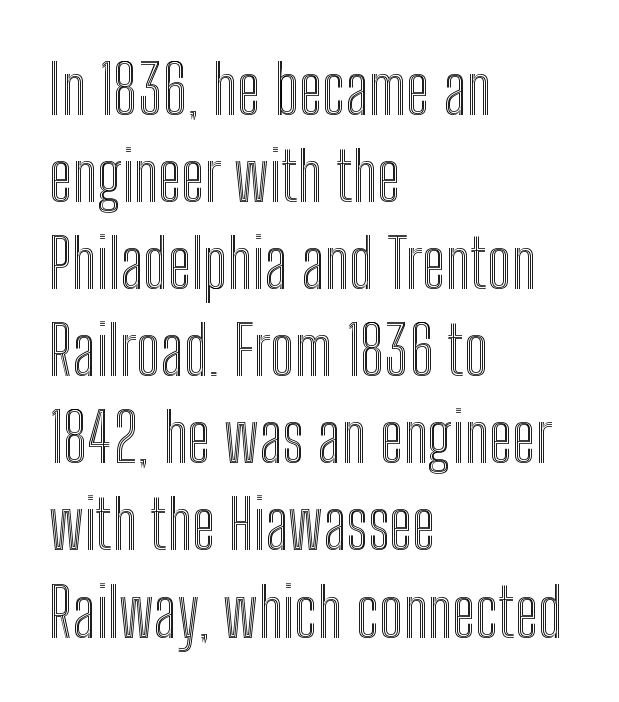
Q: Is the text italic (slanted)? A: No, it is upright.
Q: Is the text underlined? A: No.
Q: How is the paragraph aligned? A: Left-aligned.
Q: Is the spacing between letters normal or unusually wide? A: Normal.
Q: Is the spacing between lines tight, normal or loose? A: Normal.
Q: Width (condensed, normal, or wide)? A: Condensed.
Q: x-height? A: Medium.
Q: Monospaced? A: No.
